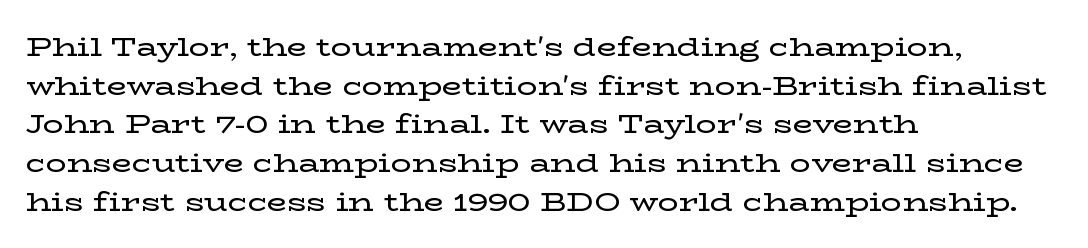
If you measured baseline to baseline, you'd find a middling distance. The line texture is even and compact thanks to regular tracking. Descender tails drop into unmarked territory. Posture: upright roman. Horizontally, the lines are justified to the leading edge only.
